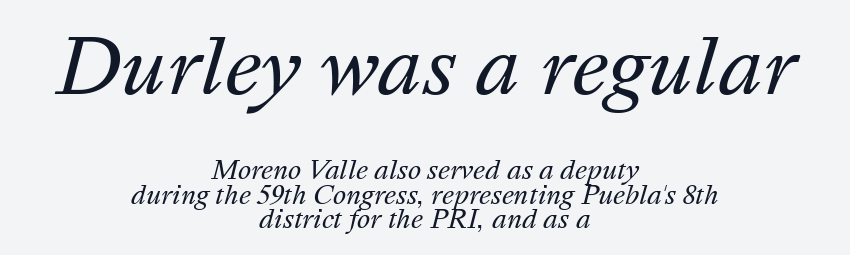
The area under the type is left untouched. A typesetter would call this proportional, since set widths differ per character. A quiet, ordinary-to-light weight characterises the typeface. The face used here is rendered with its standard letterfit.
